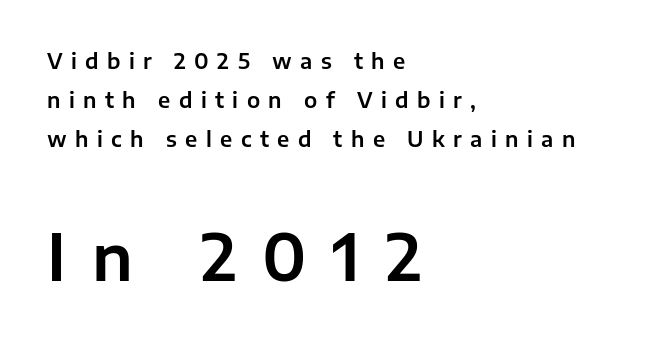
Q: Is the text italic (slanted)? A: No, it is upright.
Q: Is the typeface a serif or a sans-serif typeface? A: Sans-serif.
Q: Is the text underlined? A: No.
Q: How is the paragraph aligned? A: Left-aligned.
Q: Is the spacing between letters normal or unusually wide? A: Unusually wide.
Q: Which block of text is set in a larger size, the first (top) or the second (bottom)? A: The second (bottom) one.
Q: Width (condensed, normal, or wide)? A: Normal.
Q: Stroke contrast? A: Low.
Q: x-height? A: Medium.
Q: Monospaced? A: No.
